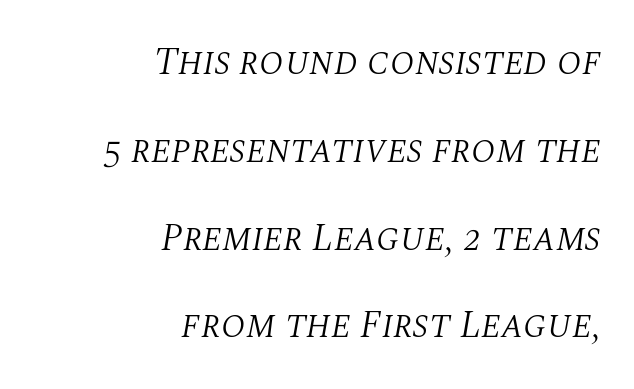
Each stroke keeps to a modest, everyday thickness or less. Notice the wide empty band between every row — that's loose leading. The line texture is even and compact thanks to regular tracking. The characters display serif detailing at their extremities. The rendering applies a slant to the glyphs.
